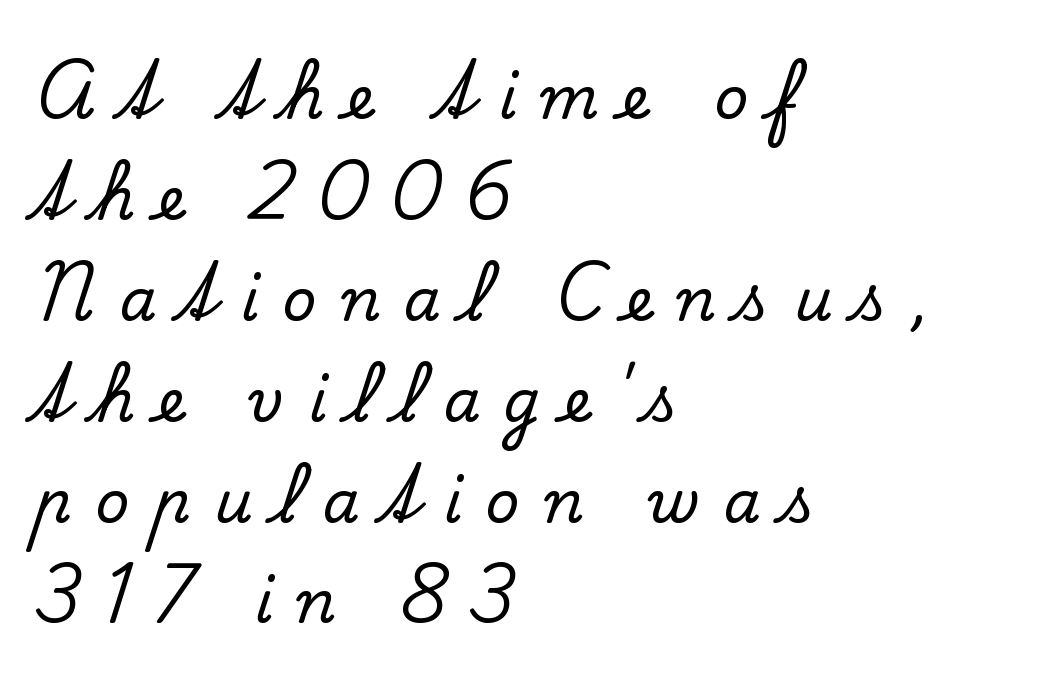
Q: Is the text italic (slanted)? A: Yes.
Q: Is the typeface a serif or a sans-serif typeface? A: Serif.
Q: Is the text underlined? A: No.
Q: How is the paragraph aligned? A: Left-aligned.
Q: Is the spacing between letters normal or unusually wide? A: Unusually wide.
Q: Width (condensed, normal, or wide)? A: Normal.
Q: Stroke contrast? A: Low.
Q: x-height? A: Small.
Q: Monospaced? A: No.
